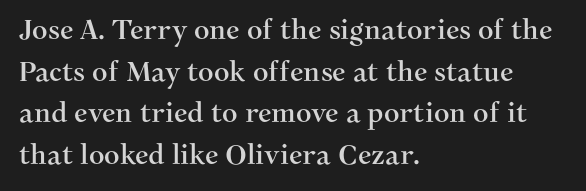
{"italic": "no", "underline": "no", "align": "left", "line_spacing": "normal", "line_spacing_ratio": 1.54, "letter_spacing": "normal", "letter_spacing_em": 0.0, "glyph_px": 27}
